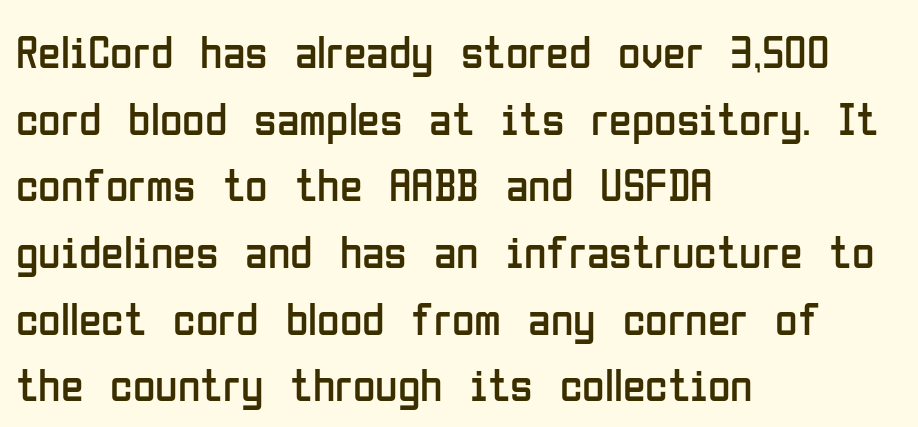
These lines sit exactly where default settings would place them. The face used here is rendered with its standard letterfit. You could not count columns in this text — the font is proportionally spaced. Every character sits straight up, as roman type does. The characters are drawn with everyday or finer stroke widths. Letters rest on an invisible, unmarked baseline.
